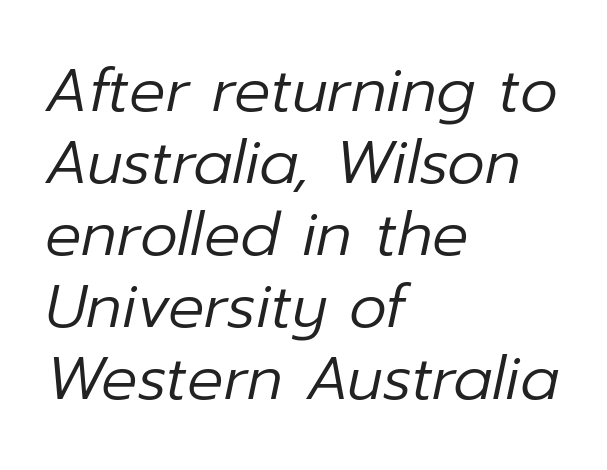
Q: Is the text bold? A: No.
Q: Is the text italic (slanted)? A: Yes, it leans right by about 12 degrees.
Q: Is the text underlined? A: No.
Q: How is the paragraph aligned? A: Left-aligned.
Q: Is the spacing between letters normal or unusually wide? A: Normal.
Q: Width (condensed, normal, or wide)? A: Normal.
Q: Stroke contrast? A: Low.
Q: x-height? A: Medium.
Q: Monospaced? A: No.
